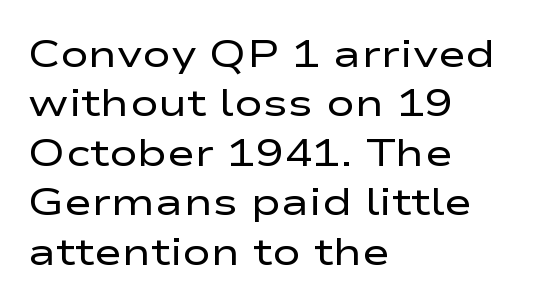
Q: Is the text bold? A: No.
Q: Is the text italic (slanted)? A: No, it is upright.
Q: Is the typeface a serif or a sans-serif typeface? A: Sans-serif.
Q: Is the text underlined? A: No.
Q: How is the paragraph aligned? A: Left-aligned.
Q: Is the spacing between letters normal or unusually wide? A: Normal.
Q: Is the spacing between lines tight, normal or loose? A: Normal.
Q: Width (condensed, normal, or wide)? A: Wide.
Q: Stroke contrast? A: Low.
Q: x-height? A: Medium.
Q: Monospaced? A: No.
